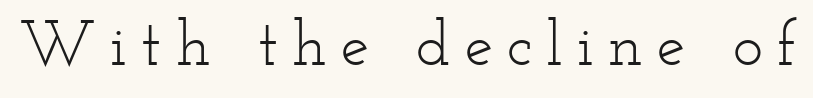
{"serif": "yes", "italic": "no", "bold": "no", "weight": "light", "width": "wide", "stroke_contrast": "low", "x_height": "small", "monospaced": "no", "underline": "no", "letter_spacing": "wide", "letter_spacing_em": 0.22, "glyph_px": 64}
